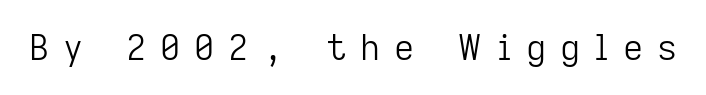
A typesetter would label this face a sans. The passage shown has open, widely tracked lettering throughout. Spacing verdict: proportional, widths tailored to each character. These lines were composed using upright roman letters.
